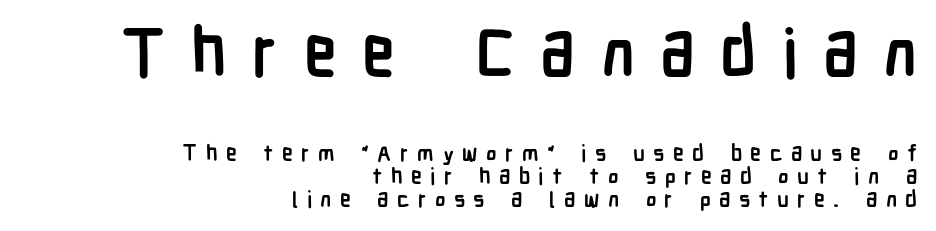
Q: Is the text bold? A: Yes.
Q: Is the text italic (slanted)? A: No, it is upright.
Q: Is the typeface a serif or a sans-serif typeface? A: Sans-serif.
Q: Is the text underlined? A: No.
Q: How is the paragraph aligned? A: Right-aligned.
Q: Is the spacing between letters normal or unusually wide? A: Unusually wide.
Q: Is the spacing between lines tight, normal or loose? A: Tight.
Q: Which block of text is set in a larger size, the first (top) or the second (bottom)? A: The first (top) one.
Q: Width (condensed, normal, or wide)? A: Condensed.
Q: Stroke contrast? A: Low.
Q: x-height? A: Medium.
Q: Monospaced? A: No.
